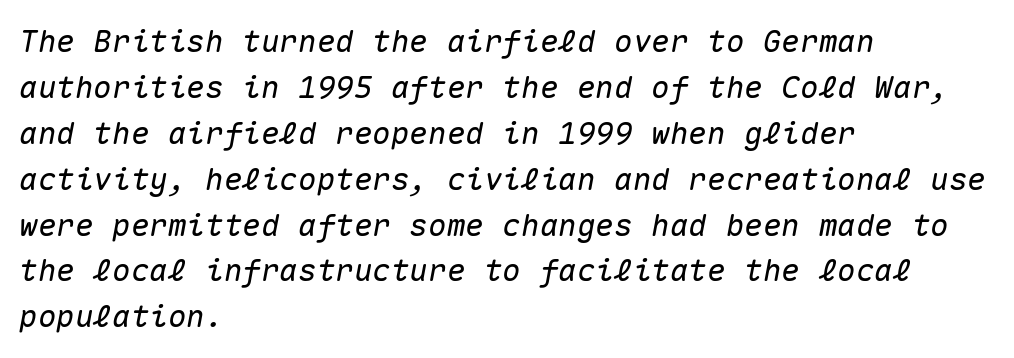
Is the block centered? No — it sits flush against the left margin. Rendered with sloped, italic letterforms. The rendering uses typewriter-style spacing with identical character cells. Interline gaps are of average width in this sample. In terms of letterspacing, this is plain default setting.
